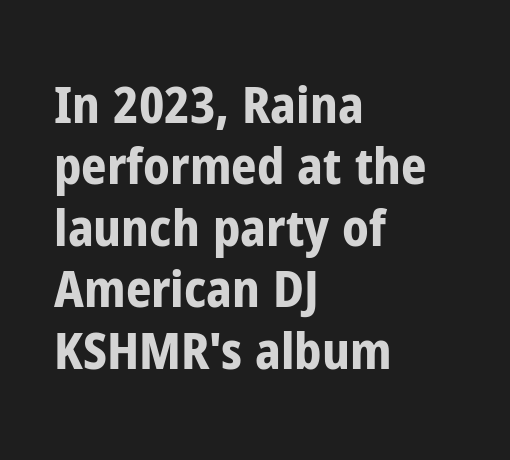
The image shows 50 px bold, condensed sans-serif type, upright; set left-aligned, line spacing 1.23x, normal letter spacing, not underlined; low stroke contrast and a medium x-height.
